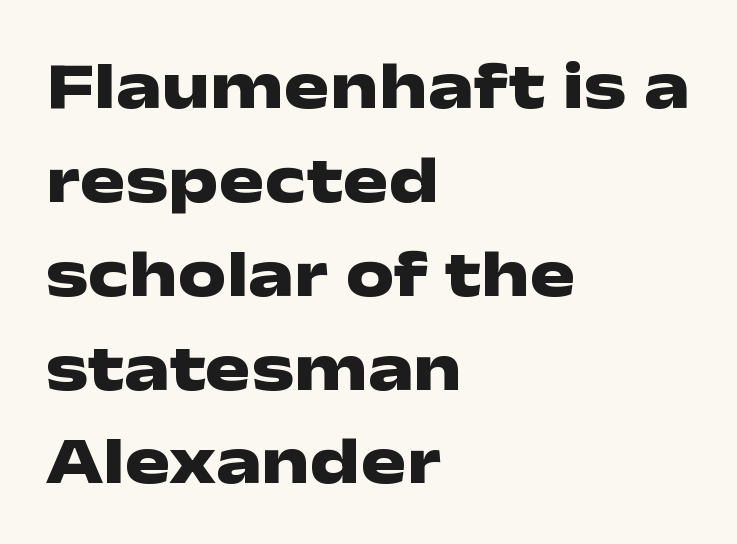
Q: Is the text bold? A: Yes.
Q: Is the text italic (slanted)? A: No, it is upright.
Q: Is the typeface a serif or a sans-serif typeface? A: Sans-serif.
Q: Is the text underlined? A: No.
Q: How is the paragraph aligned? A: Left-aligned.
Q: Is the spacing between letters normal or unusually wide? A: Normal.
Q: Is the spacing between lines tight, normal or loose? A: Normal.
Q: Width (condensed, normal, or wide)? A: Wide.
Q: Stroke contrast? A: Low.
Q: x-height? A: Medium.
Q: Monospaced? A: No.
